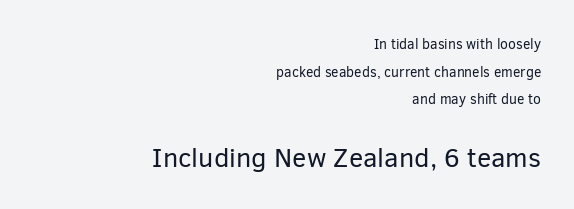
Q: Is the text bold? A: No.
Q: Is the text italic (slanted)? A: No, it is upright.
Q: Is the text underlined? A: No.
Q: How is the paragraph aligned? A: Right-aligned.
Q: Is the spacing between letters normal or unusually wide? A: Normal.
Q: Is the spacing between lines tight, normal or loose? A: Loose.
Q: Which block of text is set in a larger size, the first (top) or the second (bottom)? A: The second (bottom) one.
